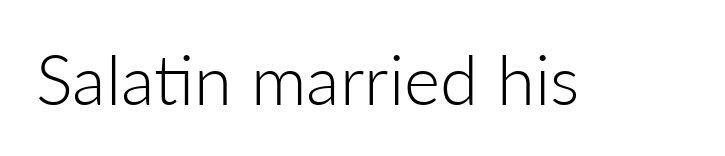
Weight: in the light-to-regular range. Quick note: underline off. The axis of the letterforms is exactly vertical. Think of a printed novel: that variable character pitch is what you see here. Check where the strokes stop: nothing finishes them off — pure sans. The line texture is even and compact thanks to regular tracking.
